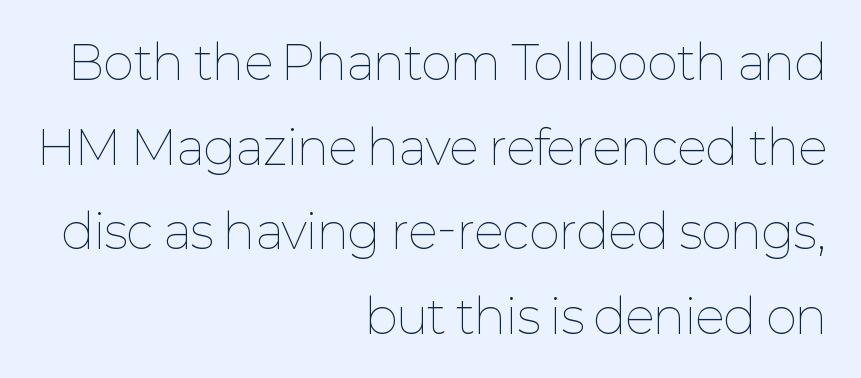
{"italic": "no", "bold": "no", "weight": "thin", "width": "normal", "stroke_contrast": "low", "x_height": "medium", "monospaced": "no", "underline": "no", "align": "right", "line_spacing_ratio": 1.8, "letter_spacing": "normal", "letter_spacing_em": 0.0, "glyph_px": 47}
